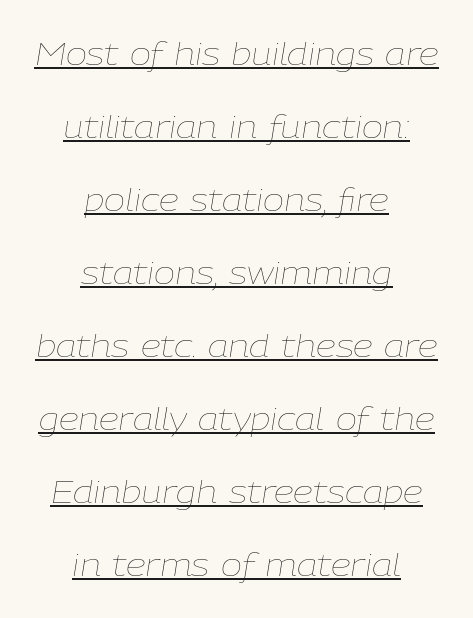
Q: Is the text bold? A: No.
Q: Is the text italic (slanted)? A: Yes, it leans right by about 9 degrees.
Q: Is the text underlined? A: Yes.
Q: How is the paragraph aligned? A: Centered.
Q: Is the spacing between letters normal or unusually wide? A: Normal.
Q: Is the spacing between lines tight, normal or loose? A: Loose.
Q: Width (condensed, normal, or wide)? A: Normal.
Q: Stroke contrast? A: Low.
Q: x-height? A: Medium.
Q: Monospaced? A: No.
